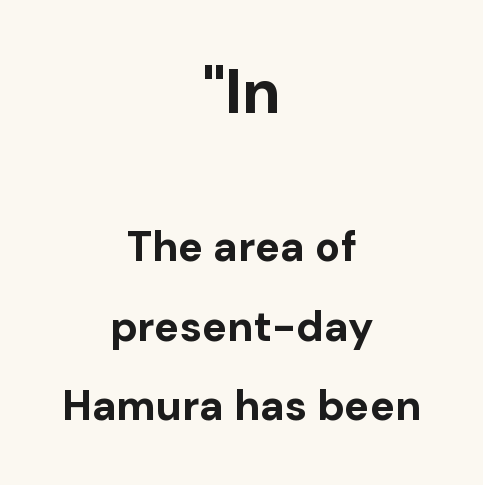
Q: Is the text bold? A: Yes.
Q: Is the text italic (slanted)? A: No, it is upright.
Q: Is the typeface a serif or a sans-serif typeface? A: Sans-serif.
Q: Is the text underlined? A: No.
Q: How is the paragraph aligned? A: Centered.
Q: Is the spacing between letters normal or unusually wide? A: Normal.
Q: Which block of text is set in a larger size, the first (top) or the second (bottom)? A: The first (top) one.
Q: Width (condensed, normal, or wide)? A: Normal.
Q: Stroke contrast? A: Low.
Q: x-height? A: Medium.
Q: Monospaced? A: No.
